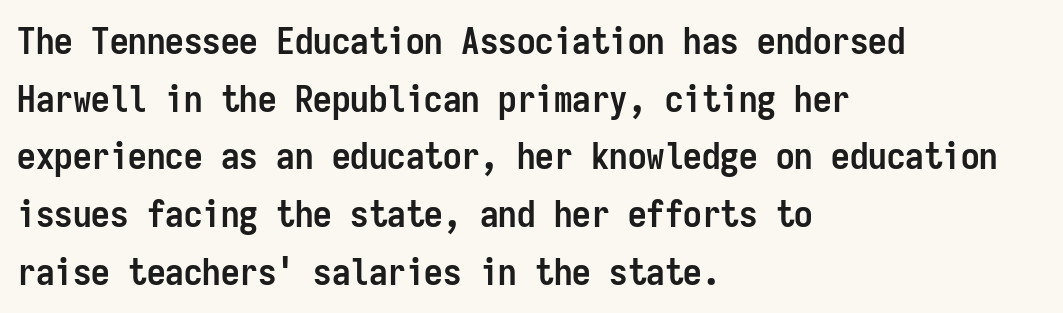
Each letter, wide or thin by design, is forced into the same width here. The glyphs have the mass of a bold cut. Classification — sans serif. Layout note: lines flush left.
